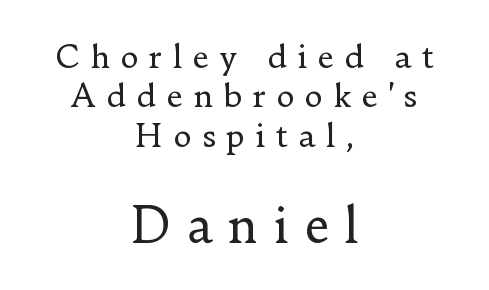
{"serif": "yes", "italic": "no", "bold": "no", "weight": "regular", "width": "normal", "stroke_contrast": "low", "x_height": "small", "monospaced": "no", "underline": "no", "align": "center", "line_spacing_ratio": 1.23, "letter_spacing": "wide", "letter_spacing_em": 0.31, "larger_block": "second", "size_ratio": 1.5, "glyph_px": 48}
